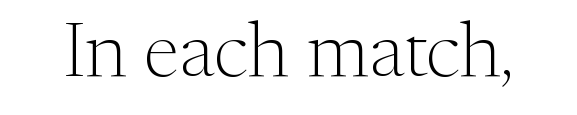
{"serif": "yes", "italic": "no", "bold": "no", "weight": "light", "width": "normal", "stroke_contrast": "medium", "x_height": "medium", "monospaced": "no", "underline": "no", "letter_spacing": "normal", "letter_spacing_em": 0.0, "glyph_px": 78}
